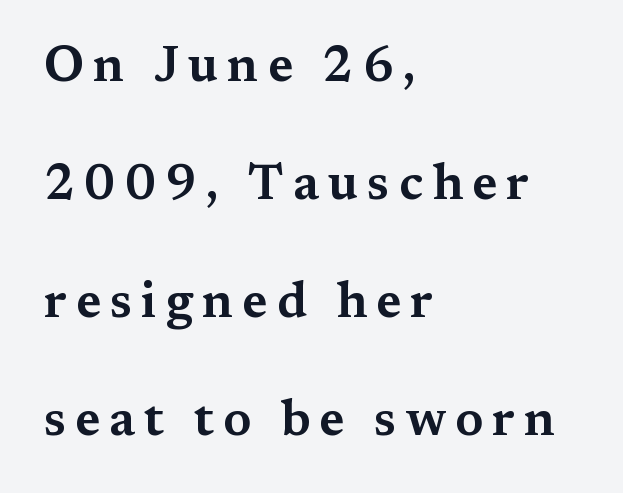
{"serif": "yes", "italic": "no", "width": "wide", "stroke_contrast": "medium", "x_height": "medium", "monospaced": "no", "underline": "no", "align": "left", "line_spacing": "loose", "line_spacing_ratio": 2.36, "glyph_px": 50}
